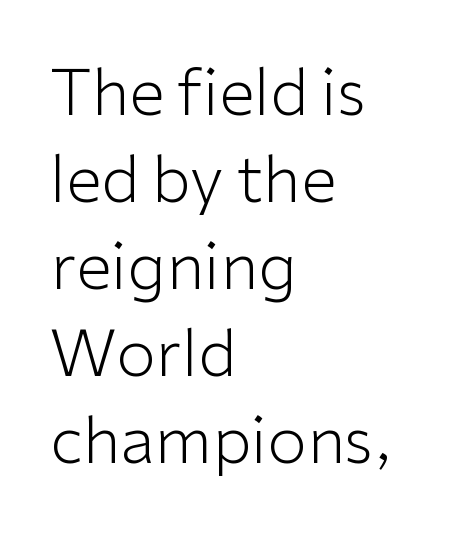
Leading matches the norm, producing a regular column. Lines of text with bare space underneath. Nope, no serifs anywhere on these letters. Do the characters align in a grid? No, the font is proportional. The weight tops out at a normal text grade. The gaps between neighbouring characters are ordinary and unremarkable.
